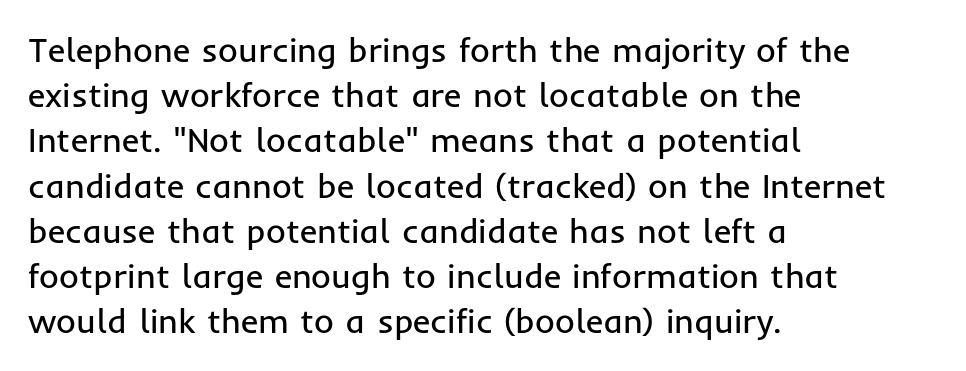
Each row of text sits above clean, open space. Note: no serifs on the glyphs. The passage shown is typed in a proportional face where columns would drift. Italic: no, the glyphs are upright roman. The face used here is rendered with its standard letterfit. Which margin do the lines hug? The left one — the right edge is uneven.
